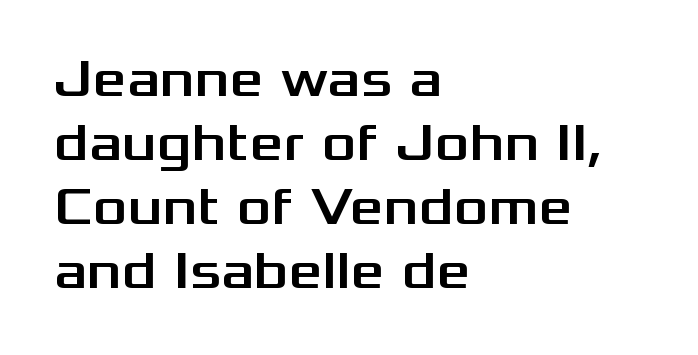
Q: Is the text italic (slanted)? A: No, it is upright.
Q: Is the typeface a serif or a sans-serif typeface? A: Sans-serif.
Q: Is the text underlined? A: No.
Q: How is the paragraph aligned? A: Left-aligned.
Q: Is the spacing between letters normal or unusually wide? A: Normal.
Q: Width (condensed, normal, or wide)? A: Wide.
Q: Stroke contrast? A: Medium.
Q: x-height? A: Medium.
Q: Monospaced? A: No.
